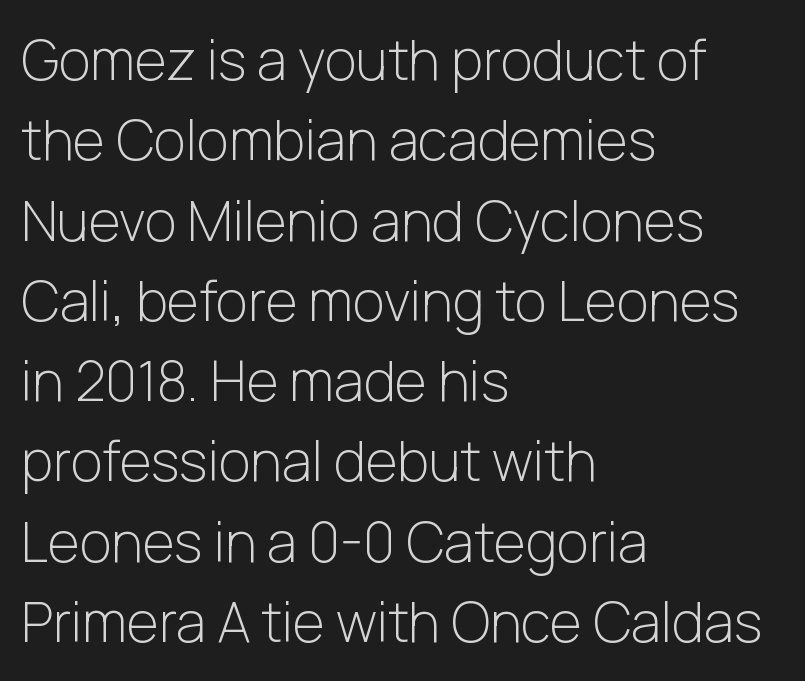
Here the glyphs are tracked normally, forming tight word shapes. On a weight scale, this lands at 450 or below. Each line starts at the same left margin while the right side varies. The zone under the glyphs is completely vacant. Think of a printed novel: that variable character pitch is what you see here. Are there feet on the stems? There aren't — it's a sans.
